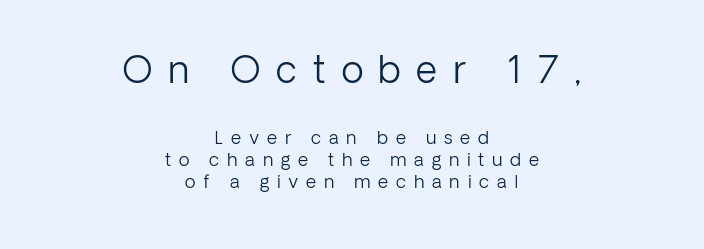
{"serif": "no", "italic": "no", "bold": "no", "weight": "light", "width": "normal", "stroke_contrast": "low", "x_height": "medium", "monospaced": "no", "underline": "no", "align": "center", "line_spacing_ratio": 1.23, "letter_spacing": "wide", "letter_spacing_em": 0.43, "larger_block": "first", "size_ratio": 2.06, "glyph_px": 37}
